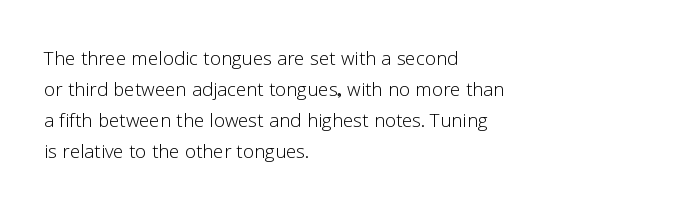
{"italic": "no", "bold": "no", "underline": "no", "align": "left", "line_spacing_ratio": 1.24, "letter_spacing": "normal", "letter_spacing_em": 0.0, "glyph_px": 25}
